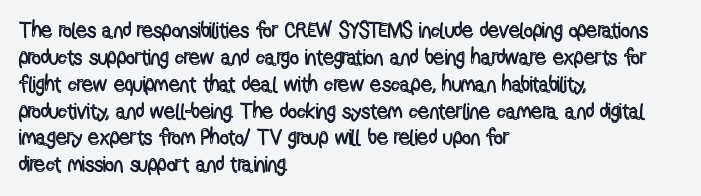
Is the block centered? No — it sits flush against the left margin. Beneath every word, the page is bare. What stands out about the letter spacing? Nothing — it is the standard amount. The lettering stays uniformly vertical, giving the passage a roman look.
